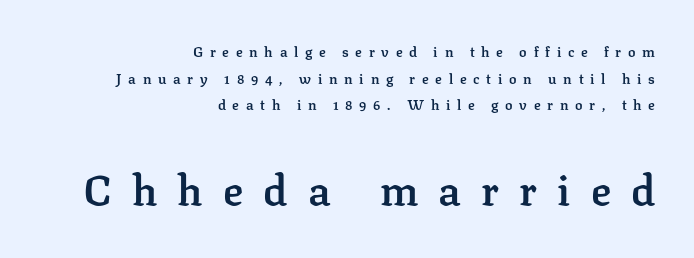
{"serif": "yes", "italic": "no", "bold": "semi", "weight": "semibold", "width": "normal", "stroke_contrast": "low", "x_height": "medium", "monospaced": "no", "underline": "no", "align": "right", "line_spacing": "loose", "line_spacing_ratio": 1.91, "letter_spacing": "wide", "letter_spacing_em": 0.48, "larger_block": "second", "size_ratio": 3.0, "glyph_px": 42}
